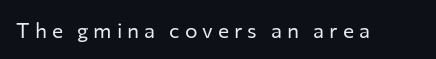
Weight class: somewhere from thin through regular. Posture: straight, roman, zero tilt. Beneath every word, the page is bare. Glyph-to-glyph distance is far greater than everyday printed text.
